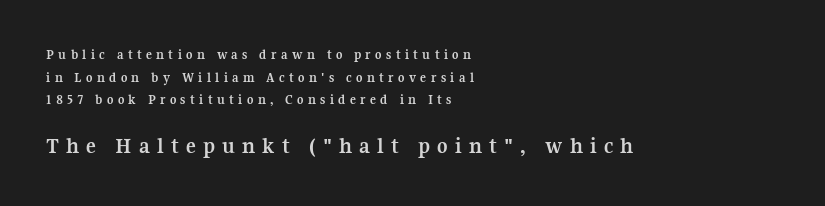
{"italic": "no", "bold": "yes", "underline": "no", "align": "left", "line_spacing": "normal", "line_spacing_ratio": 1.61, "letter_spacing": "wide", "letter_spacing_em": 0.31, "larger_block": "second", "size_ratio": 1.64, "glyph_px": 23}
